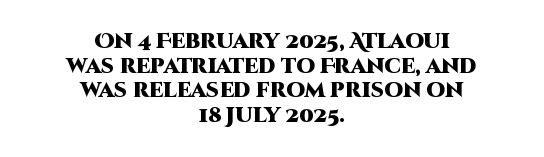
The image shows 21 px bold type, upright; set centered, line spacing 1.17x, normal letter spacing, not underlined.
